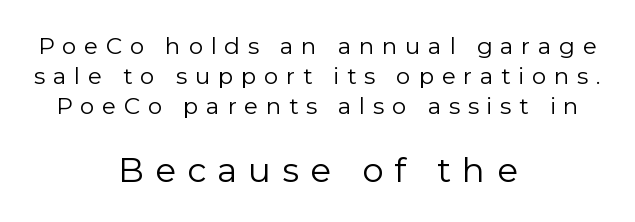
{"serif": "no", "italic": "no", "bold": "no", "weight": "regular", "width": "normal", "stroke_contrast": "low", "x_height": "medium", "monospaced": "no", "underline": "no", "align": "center", "line_spacing": "normal", "line_spacing_ratio": 1.31, "letter_spacing": "wide", "letter_spacing_em": 0.33, "larger_block": "second", "size_ratio": 1.48, "glyph_px": 34}
